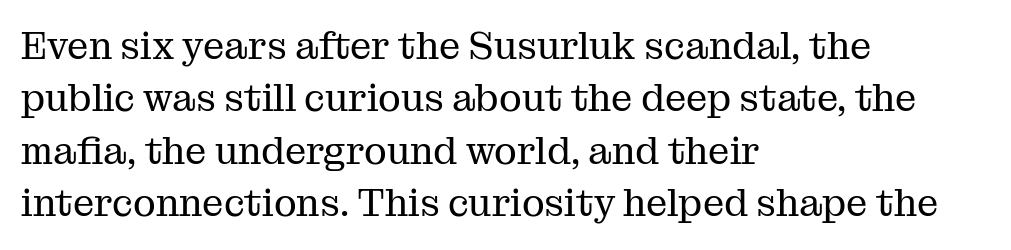
Q: Is the text bold? A: No.
Q: Is the text italic (slanted)? A: No, it is upright.
Q: Is the typeface a serif or a sans-serif typeface? A: Serif.
Q: Is the text underlined? A: No.
Q: How is the paragraph aligned? A: Left-aligned.
Q: Is the spacing between letters normal or unusually wide? A: Normal.
Q: Is the spacing between lines tight, normal or loose? A: Normal.
Q: Width (condensed, normal, or wide)? A: Normal.
Q: Stroke contrast? A: Medium.
Q: x-height? A: Medium.
Q: Monospaced? A: No.
